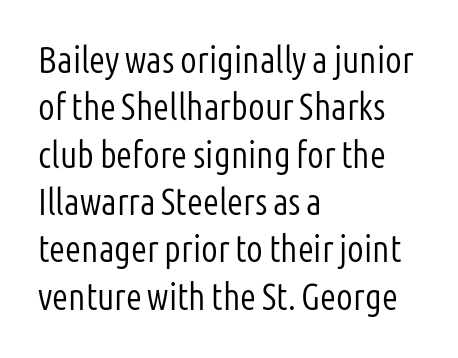
The image shows 37 px light, condensed sans-serif type, upright; set left-aligned, normal line spacing (1.28x), normal letter spacing, not underlined; low stroke contrast and a medium x-height.
